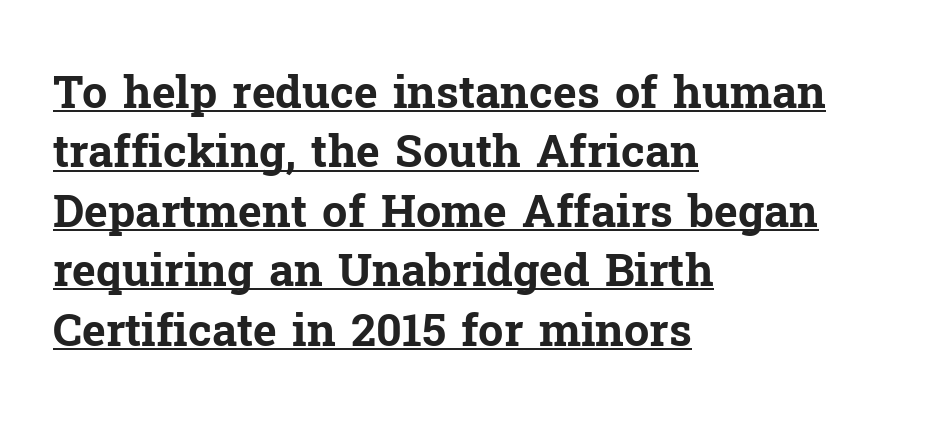
Typeset ragged right — the left edge is the straight one. Yep, those are serifs on the letters. A roman cut, with each character standing at attention. Is there much room between lines? A standard amount, neither cramped nor airy. In designer terms, the underline attribute is active on this setting. Nobody touched the tracking dial on this one.
